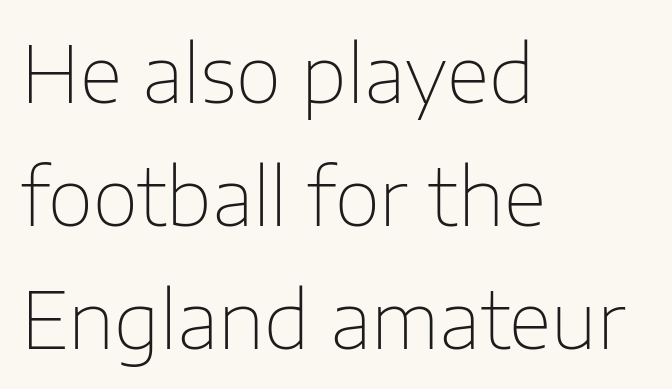
Q: Is the text bold? A: No.
Q: Is the text italic (slanted)? A: No, it is upright.
Q: Is the typeface a serif or a sans-serif typeface? A: Sans-serif.
Q: Is the text underlined? A: No.
Q: How is the paragraph aligned? A: Left-aligned.
Q: Is the spacing between letters normal or unusually wide? A: Normal.
Q: Is the spacing between lines tight, normal or loose? A: Normal.
Q: Width (condensed, normal, or wide)? A: Normal.
Q: Stroke contrast? A: Low.
Q: x-height? A: Medium.
Q: Monospaced? A: No.
